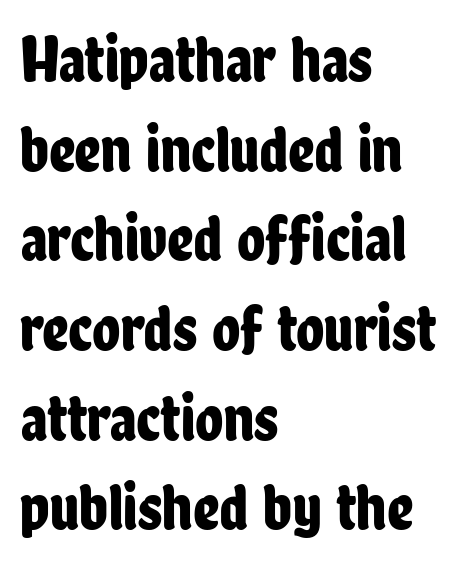
{"serif": "no", "italic": "no", "width": "condensed", "stroke_contrast": "low", "x_height": "medium", "monospaced": "no", "underline": "no", "align": "left", "line_spacing": "normal", "line_spacing_ratio": 1.38, "letter_spacing": "normal", "letter_spacing_em": 0.0, "glyph_px": 65}
